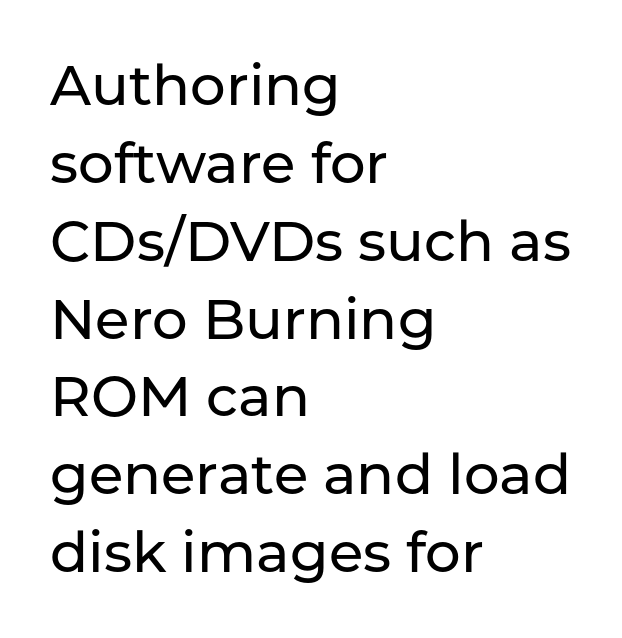
Q: Is the text italic (slanted)? A: No, it is upright.
Q: Is the typeface a serif or a sans-serif typeface? A: Sans-serif.
Q: Is the text underlined? A: No.
Q: How is the paragraph aligned? A: Left-aligned.
Q: Is the spacing between letters normal or unusually wide? A: Normal.
Q: Is the spacing between lines tight, normal or loose? A: Normal.
Q: Width (condensed, normal, or wide)? A: Normal.
Q: Stroke contrast? A: Low.
Q: x-height? A: Medium.
Q: Monospaced? A: No.
